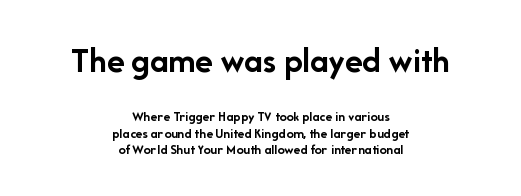
{"serif": "no", "italic": "no", "bold": "yes", "weight": "semibold", "width": "normal", "stroke_contrast": "low", "x_height": "medium", "monospaced": "no", "underline": "no", "align": "center", "line_spacing_ratio": 1.18, "letter_spacing": "normal", "letter_spacing_em": 0.0, "larger_block": "first", "size_ratio": 2.57, "glyph_px": 36}
